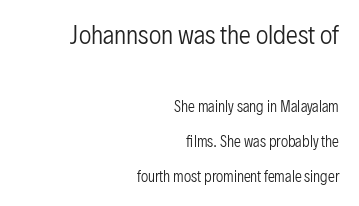
The image shows 24 px text type, upright; set right-aligned, loose line spacing (2.47x), normal letter spacing, not underlined; the first (top) block is 1.71x larger.
